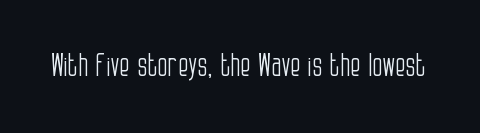
Only glyphs here, with clear space below each row. Examine the stroke ends and you'll find no serifs. The lettering stays uniformly vertical, giving the passage a roman look. This sample has the flowing, uneven cadence of proportional lettering.
